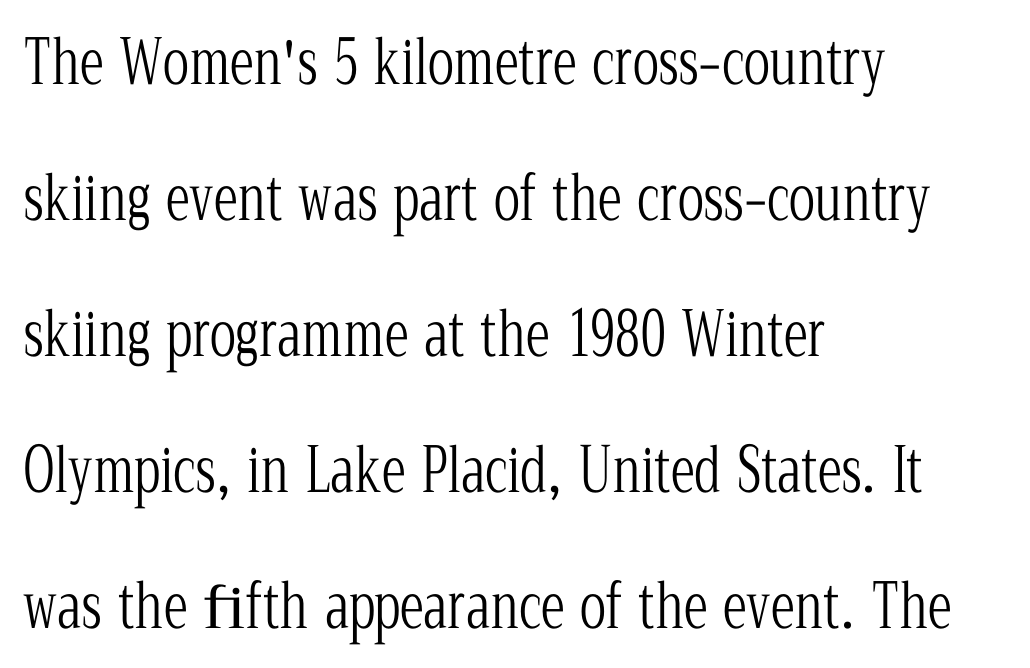
Q: Is the text bold? A: No.
Q: Is the text italic (slanted)? A: No, it is upright.
Q: Is the typeface a serif or a sans-serif typeface? A: Serif.
Q: Is the text underlined? A: No.
Q: How is the paragraph aligned? A: Left-aligned.
Q: Is the spacing between letters normal or unusually wide? A: Normal.
Q: Is the spacing between lines tight, normal or loose? A: Loose.
Q: Width (condensed, normal, or wide)? A: Condensed.
Q: Stroke contrast? A: Low.
Q: x-height? A: Medium.
Q: Monospaced? A: No.
